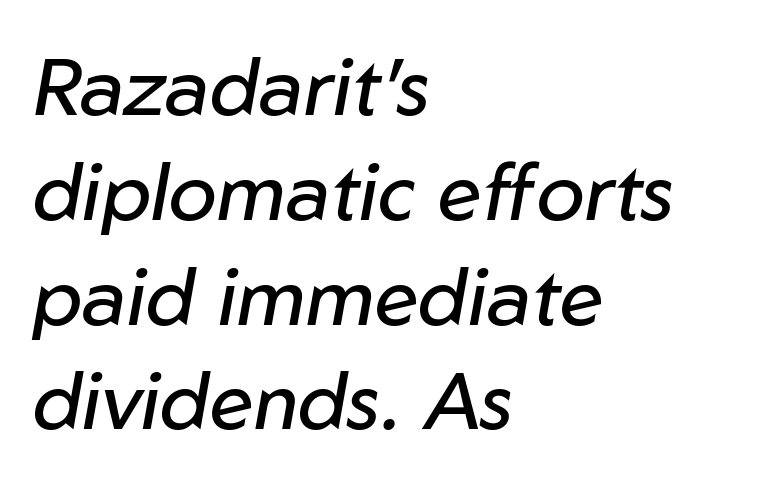
Q: Is the text bold? A: No.
Q: Is the text italic (slanted)? A: Yes, it leans right by about 10 degrees.
Q: Is the text underlined? A: No.
Q: How is the paragraph aligned? A: Left-aligned.
Q: Is the spacing between letters normal or unusually wide? A: Normal.
Q: Is the spacing between lines tight, normal or loose? A: Normal.
Q: Width (condensed, normal, or wide)? A: Normal.
Q: Stroke contrast? A: Low.
Q: x-height? A: Medium.
Q: Monospaced? A: No.
